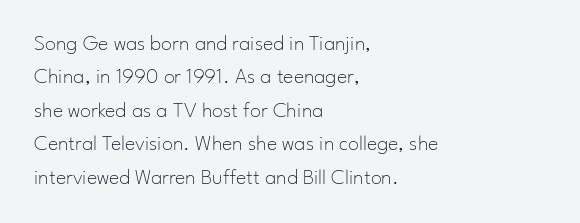
Q: Is the text bold? A: No.
Q: Is the text italic (slanted)? A: No, it is upright.
Q: Is the text underlined? A: No.
Q: How is the paragraph aligned? A: Left-aligned.
Q: Is the spacing between letters normal or unusually wide? A: Normal.
Q: Is the spacing between lines tight, normal or loose? A: Normal.
